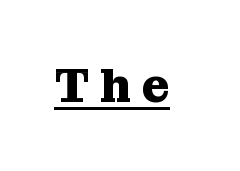
Q: Is the text bold? A: Yes.
Q: Is the text italic (slanted)? A: No, it is upright.
Q: Is the typeface a serif or a sans-serif typeface? A: Serif.
Q: Is the text underlined? A: Yes.
Q: Is the spacing between letters normal or unusually wide? A: Unusually wide.
Q: Width (condensed, normal, or wide)? A: Normal.
Q: Stroke contrast? A: Medium.
Q: x-height? A: Medium.
Q: Monospaced? A: No.
